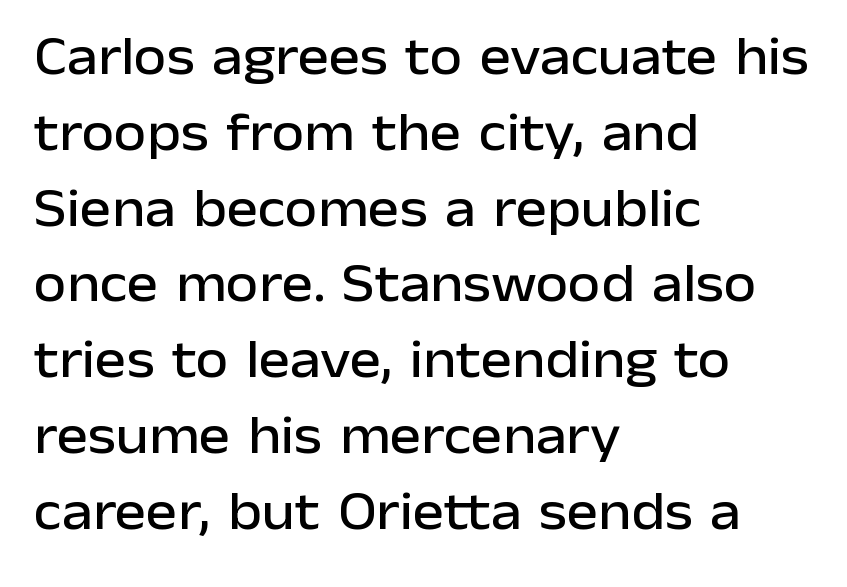
Q: Is the text italic (slanted)? A: No, it is upright.
Q: Is the typeface a serif or a sans-serif typeface? A: Sans-serif.
Q: Is the text underlined? A: No.
Q: How is the paragraph aligned? A: Left-aligned.
Q: Is the spacing between letters normal or unusually wide? A: Normal.
Q: Is the spacing between lines tight, normal or loose? A: Normal.
Q: Width (condensed, normal, or wide)? A: Normal.
Q: Stroke contrast? A: Low.
Q: x-height? A: Medium.
Q: Monospaced? A: No.
